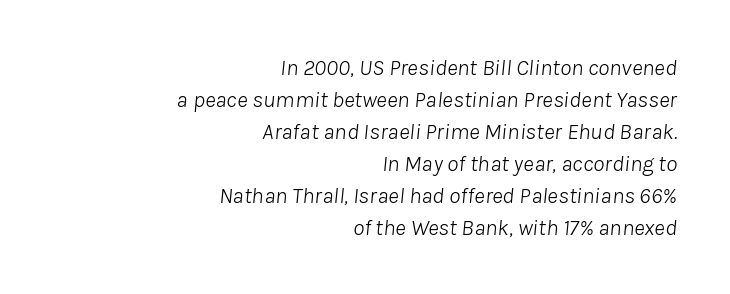
The image shows 23 px text type, italic (leaning right); set right-aligned, normal line spacing (1.39x), normal letter spacing, not underlined.
